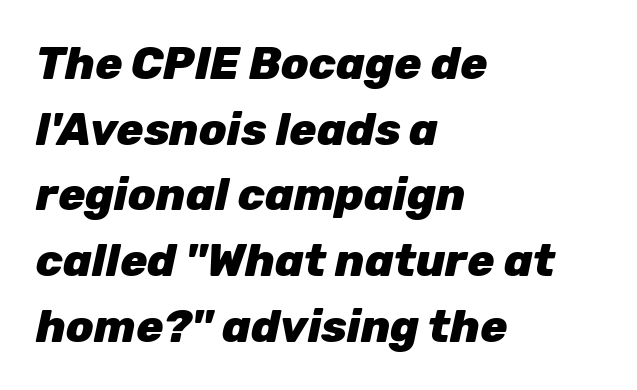
Q: Is the text bold? A: Yes.
Q: Is the text italic (slanted)? A: Yes, it leans right by about 12 degrees.
Q: Is the text underlined? A: No.
Q: How is the paragraph aligned? A: Left-aligned.
Q: Is the spacing between letters normal or unusually wide? A: Normal.
Q: Is the spacing between lines tight, normal or loose? A: Normal.
Q: Width (condensed, normal, or wide)? A: Normal.
Q: Stroke contrast? A: Low.
Q: x-height? A: Medium.
Q: Monospaced? A: No.
